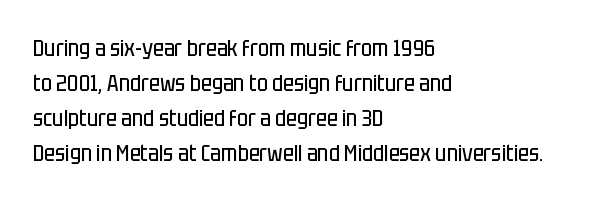
The image shows 23 px text type, upright; set left-aligned, normal line spacing (1.52x), normal letter spacing, not underlined.
